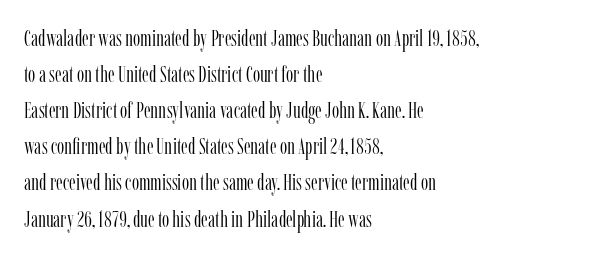
{"italic": "no", "bold": "no", "underline": "no", "align": "left", "line_spacing": "normal", "line_spacing_ratio": 1.57, "letter_spacing": "normal", "letter_spacing_em": 0.0, "glyph_px": 23}
